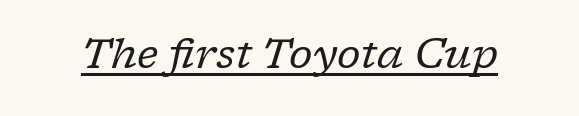
The image shows 41 px regular-weight serif type, italic (leaning right); set normal letter spacing, underlined; low stroke contrast and a medium x-height.
